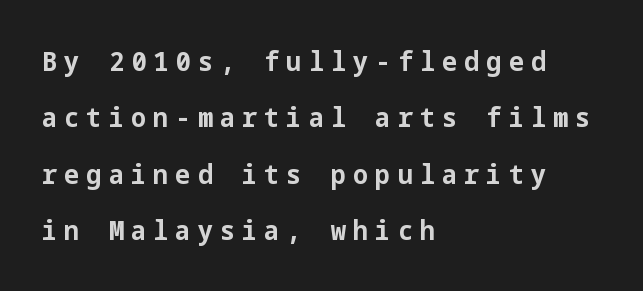
The image shows 27 px bold type, upright; set left-aligned, loose line spacing (2.09x), unusually wide letter spacing (+0.26 em), not underlined.
